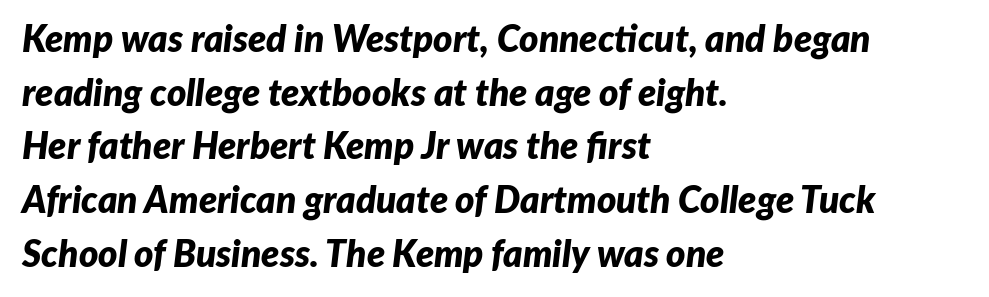
{"italic": "yes", "lean": "right", "slant_degrees": 7, "bold": "yes", "weight": "bold", "width": "normal", "stroke_contrast": "low", "x_height": "medium", "monospaced": "no", "underline": "no", "align": "left", "line_spacing": "normal", "line_spacing_ratio": 1.45, "letter_spacing": "normal", "letter_spacing_em": 0.0, "glyph_px": 37}
